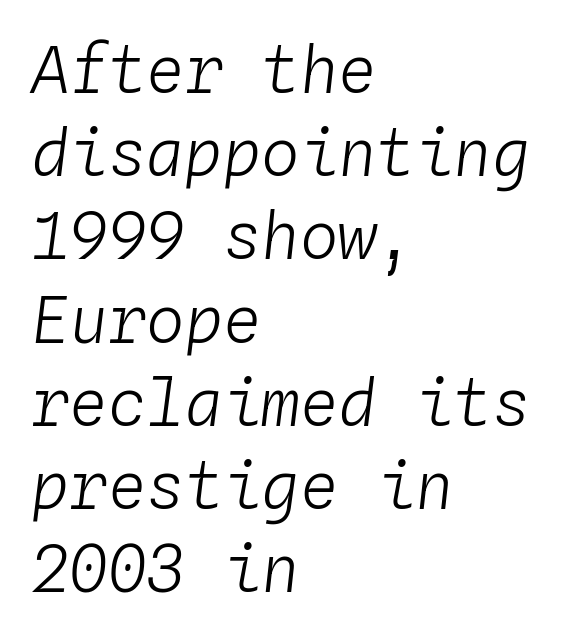
Q: Is the text bold? A: No.
Q: Is the text italic (slanted)? A: Yes, it leans right by about 4 degrees.
Q: Is the text underlined? A: No.
Q: How is the paragraph aligned? A: Left-aligned.
Q: Is the spacing between letters normal or unusually wide? A: Normal.
Q: Is the spacing between lines tight, normal or loose? A: Normal.
Q: Width (condensed, normal, or wide)? A: Normal.
Q: Stroke contrast? A: Low.
Q: x-height? A: Medium.
Q: Monospaced? A: Yes.
